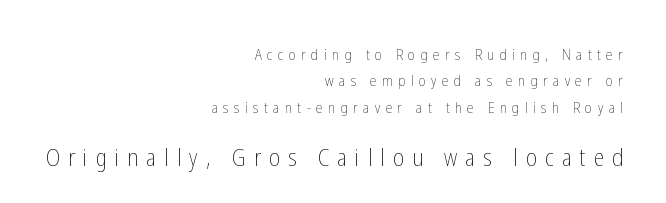
{"italic": "no", "bold": "no", "underline": "no", "align": "right", "line_spacing_ratio": 1.76, "letter_spacing": "wide", "letter_spacing_em": 0.36, "larger_block": "second", "size_ratio": 1.53, "glyph_px": 23}
